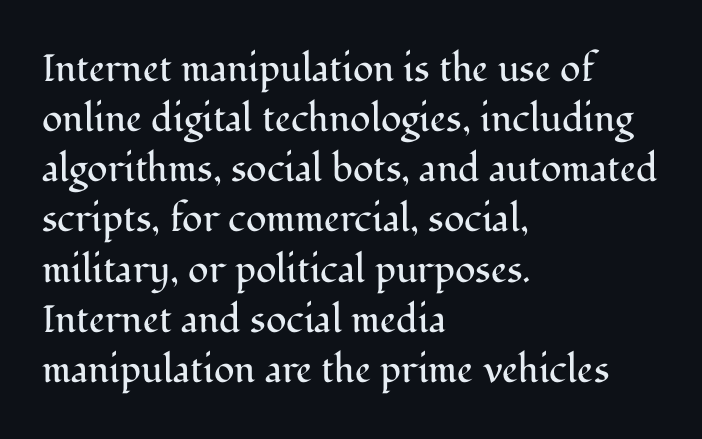
Q: Is the text bold? A: No.
Q: Is the text italic (slanted)? A: No, it is upright.
Q: Is the typeface a serif or a sans-serif typeface? A: Serif.
Q: Is the text underlined? A: No.
Q: How is the paragraph aligned? A: Left-aligned.
Q: Is the spacing between letters normal or unusually wide? A: Normal.
Q: Is the spacing between lines tight, normal or loose? A: Normal.
Q: Width (condensed, normal, or wide)? A: Normal.
Q: Stroke contrast? A: Medium.
Q: x-height? A: Medium.
Q: Monospaced? A: No.
